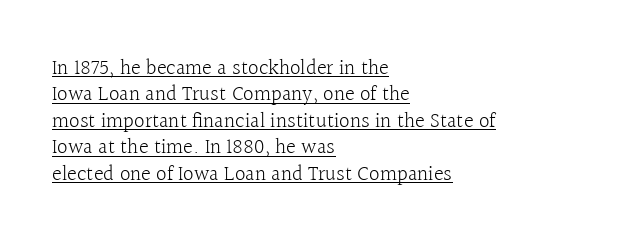
{"italic": "no", "bold": "no", "underline": "yes", "align": "left", "line_spacing": "normal", "line_spacing_ratio": 1.26, "letter_spacing": "normal", "letter_spacing_em": 0.0, "glyph_px": 21}
